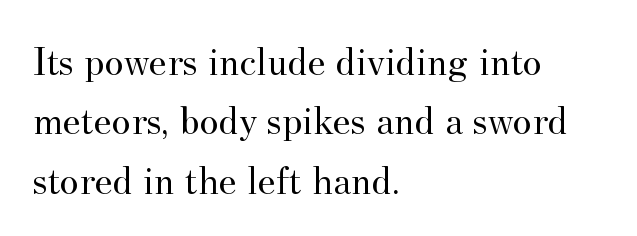
If you drew a line through each stem, it would be perfectly vertical. The weight tops out at a normal text grade. Regarding serifs, this sample has them. Clear beneath every line of the passage. The letters sit at their default tracking, neither squeezed nor spread. Normally led — the rows are evenly, conventionally spaced.
